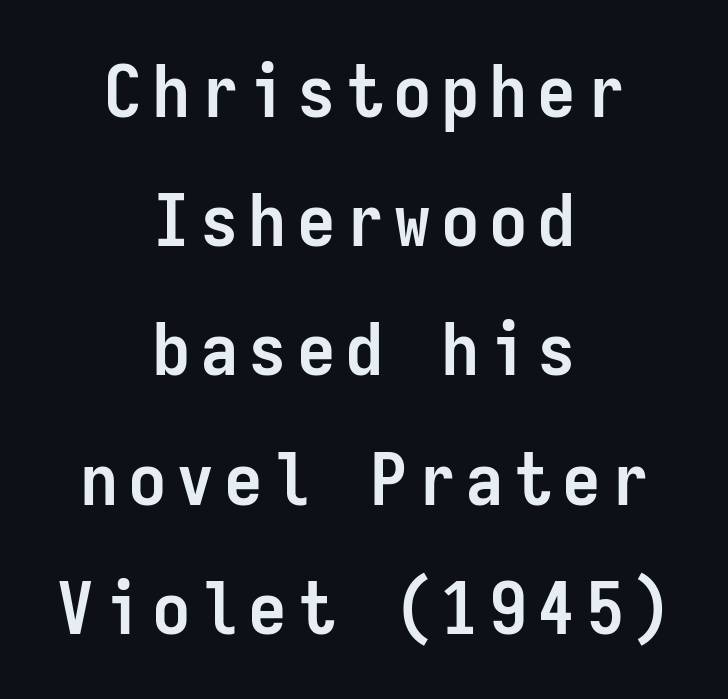
Q: Is the text bold? A: Yes.
Q: Is the text italic (slanted)? A: No, it is upright.
Q: Is the typeface a serif or a sans-serif typeface? A: Sans-serif.
Q: Is the text underlined? A: No.
Q: How is the paragraph aligned? A: Centered.
Q: Width (condensed, normal, or wide)? A: Condensed.
Q: Stroke contrast? A: Low.
Q: x-height? A: Medium.
Q: Monospaced? A: Yes.
